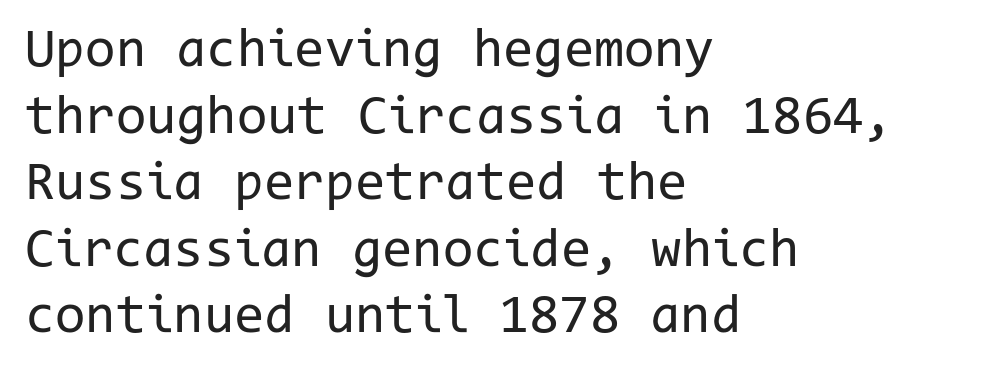
The letterforms sit at book weight or below. Descenders hang freely into open space. To sum up the face: it is a sans, with no serifs. The passage is arranged the way most books set body copy — flush left. The letters sit at their default tracking, neither squeezed nor spread. This sample has the even, mechanical cadence of fixed-width lettering.
